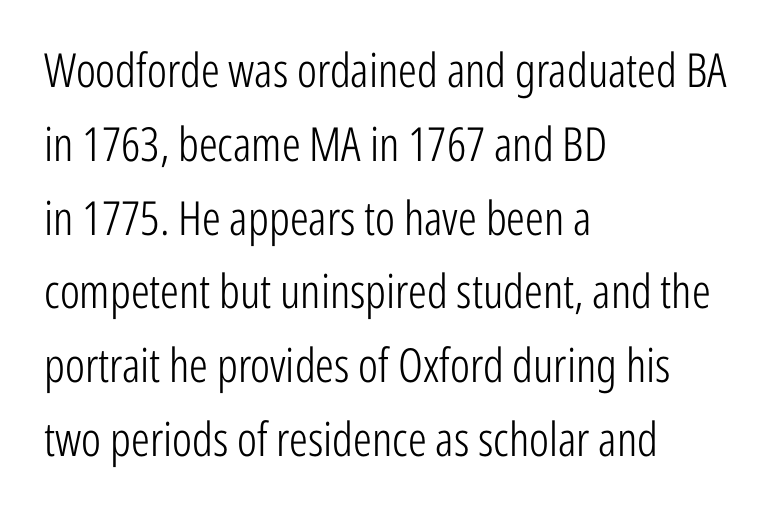
{"serif": "no", "italic": "no", "bold": "no", "weight": "light", "width": "condensed", "stroke_contrast": "low", "x_height": "medium", "monospaced": "no", "underline": "no", "align": "left", "line_spacing": "normal", "line_spacing_ratio": 1.57, "letter_spacing": "normal", "letter_spacing_em": 0.0, "glyph_px": 47}
